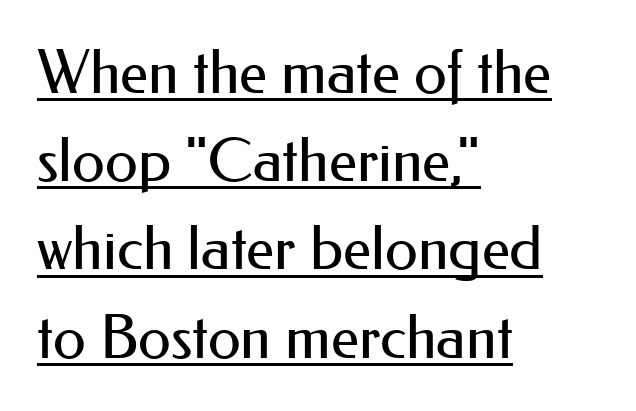
The image shows 60 px regular-weight sans-serif type, upright; set left-aligned, normal line spacing (1.47x), normal letter spacing, underlined; medium stroke contrast and a small x-height.
